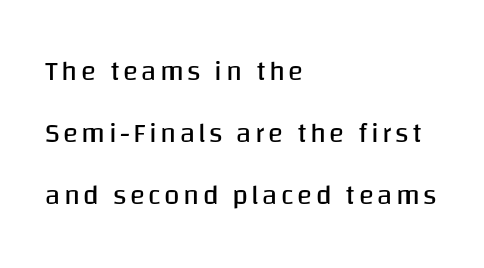
Q: Is the text bold? A: No.
Q: Is the text italic (slanted)? A: No, it is upright.
Q: Is the typeface a serif or a sans-serif typeface? A: Sans-serif.
Q: Is the text underlined? A: No.
Q: How is the paragraph aligned? A: Left-aligned.
Q: Is the spacing between lines tight, normal or loose? A: Loose.
Q: Width (condensed, normal, or wide)? A: Normal.
Q: Stroke contrast? A: Low.
Q: x-height? A: Large.
Q: Monospaced? A: No.
